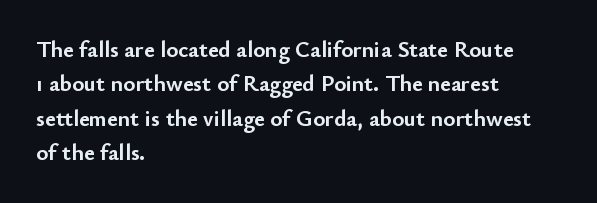
The space directly below the letters is spotless. Interline gaps are of average width in this sample. Ascenders rise straight up at ninety degrees. The rendering anchors every line to the left-hand side. The horizontal fit of the characters is conventional and even. The sample has been set heavy, in full bold.
